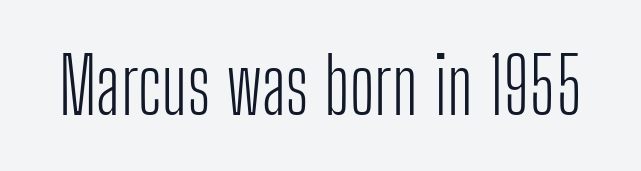
Decoration check: the copy has no underline. The lettering stays uniformly vertical, giving the passage a roman look. Spacing verdict: proportional, widths tailored to each character. The tracking reads as untouched default to a designer's eye.
